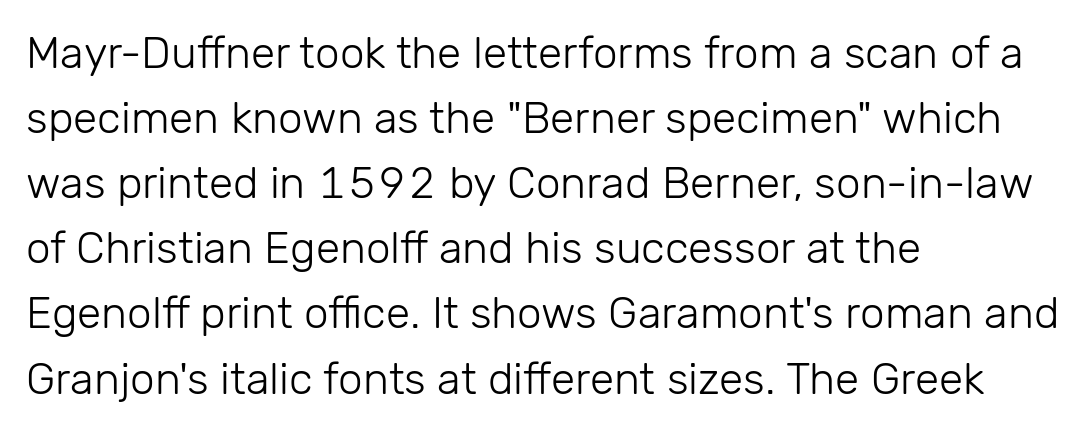
Q: Is the text bold? A: No.
Q: Is the text italic (slanted)? A: No, it is upright.
Q: Is the typeface a serif or a sans-serif typeface? A: Sans-serif.
Q: Is the text underlined? A: No.
Q: How is the paragraph aligned? A: Left-aligned.
Q: Is the spacing between letters normal or unusually wide? A: Normal.
Q: Is the spacing between lines tight, normal or loose? A: Normal.
Q: Width (condensed, normal, or wide)? A: Normal.
Q: Stroke contrast? A: Low.
Q: x-height? A: Medium.
Q: Monospaced? A: No.
